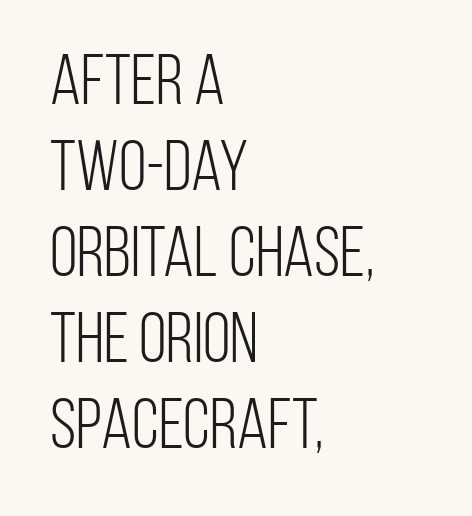
Posture: upright roman. The passage is arranged the way most books set body copy — flush left. How are the letters spaced? Ordinarily, with no added tracking. The typesetting does not lean heavy: it is not bold. These lines are rendered in a variable-pitch font. This is sans-serif lettering, the kind often seen on screens and signage.
